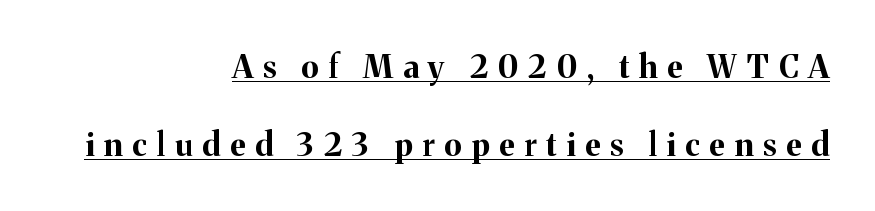
The lettering stays uniformly vertical, giving the passage a roman look. Varying glyph widths throughout — classic text-font behaviour. Observe the wide spacing: letters keep a clear distance from each other. A baseline rule has been typeset under these characters. Rows of type keep a wide berth in the vertical direction. Where is the straight margin? On the right.
